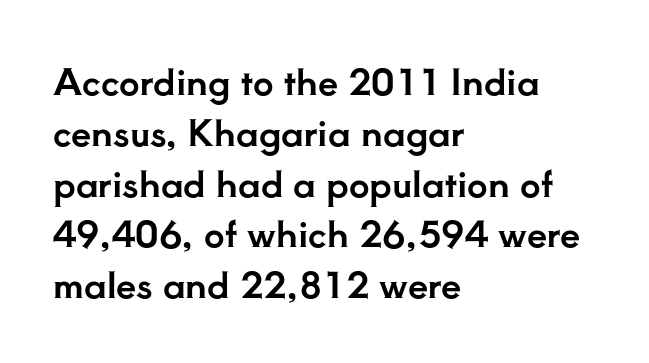
The designer left line spacing at the default. The face used here is proportionally spaced, like ordinary book or web type. Each row of text sits above clean, open space. Words appear dense and cohesive because spacing is normal. One-word summary of the alignment: left. Type style note: has serifs.
